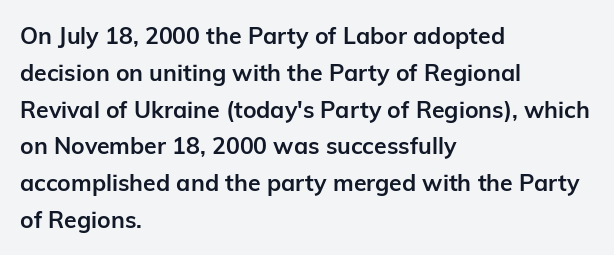
The passage shown stacks its lines at a standard gap. The rag falls on the right side of this text block. Nope, not italic — everything's standing straight. Rule under the text: the space is simply empty. The face used here is rendered with its standard letterfit.
